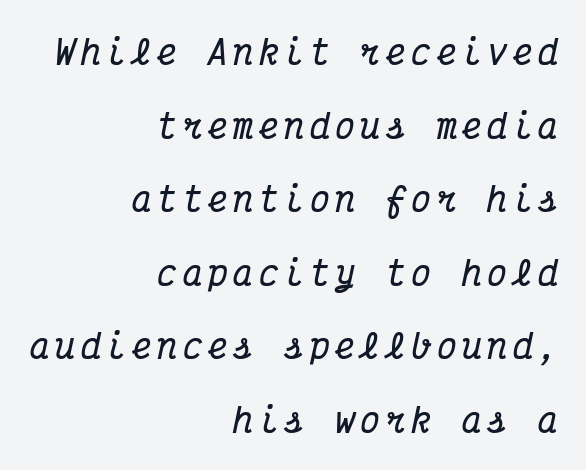
The image shows 33 px bold, condensed serif type, italic (leaning right), monospaced; set right-aligned, loose line spacing (2.23x), not underlined; medium stroke contrast and a medium x-height.
